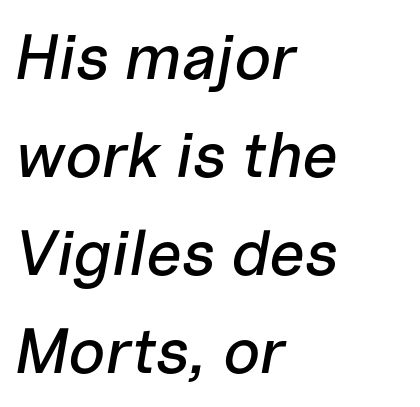
The image shows 64 px text type, italic (leaning right); set left-aligned, normal line spacing (1.53x), normal letter spacing, not underlined; low stroke contrast and a medium x-height.
